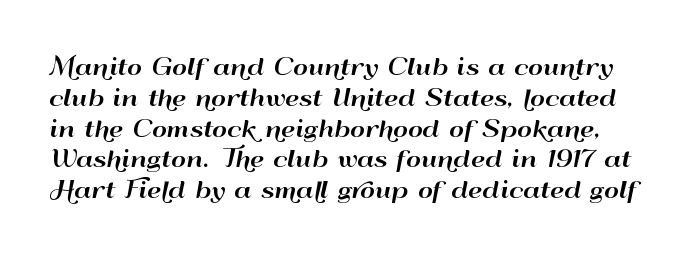
The image shows 23 px text type; set normal line spacing (1.34x), normal letter spacing, not underlined.
